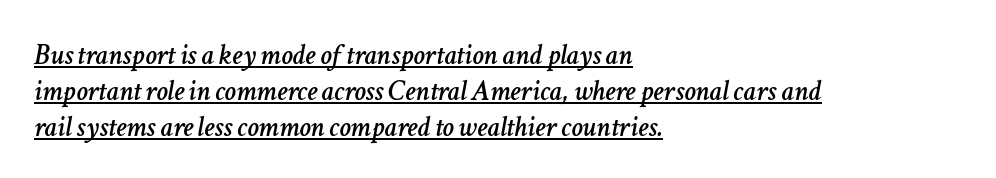
Q: Is the text italic (slanted)? A: Yes, it leans right by about 11 degrees.
Q: Is the text underlined? A: Yes.
Q: How is the paragraph aligned? A: Left-aligned.
Q: Is the spacing between letters normal or unusually wide? A: Normal.
Q: Is the spacing between lines tight, normal or loose? A: Normal.
Q: Width (condensed, normal, or wide)? A: Normal.
Q: Stroke contrast? A: Low.
Q: x-height? A: Medium.
Q: Monospaced? A: No.
